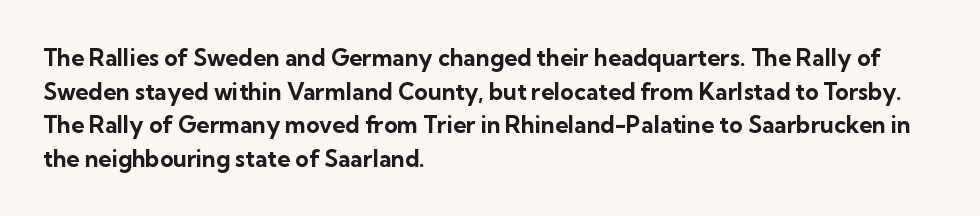
The image shows 23 px bold type, upright; set left-aligned, normal line spacing (1.46x), normal letter spacing, not underlined.
